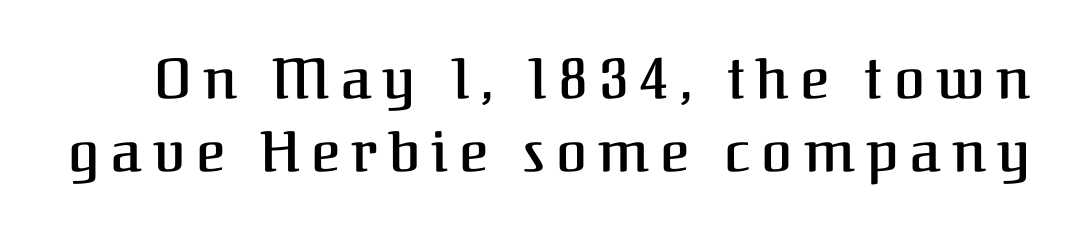
The letters are semibold — heavier than regular but short of a full bold. The passage shown is typed in a proportional face where columns would drift. The designer left line spacing at the default. The letterforms stand isolated, each surrounded by extra space. No italicization has been applied; the sample stays upright.
